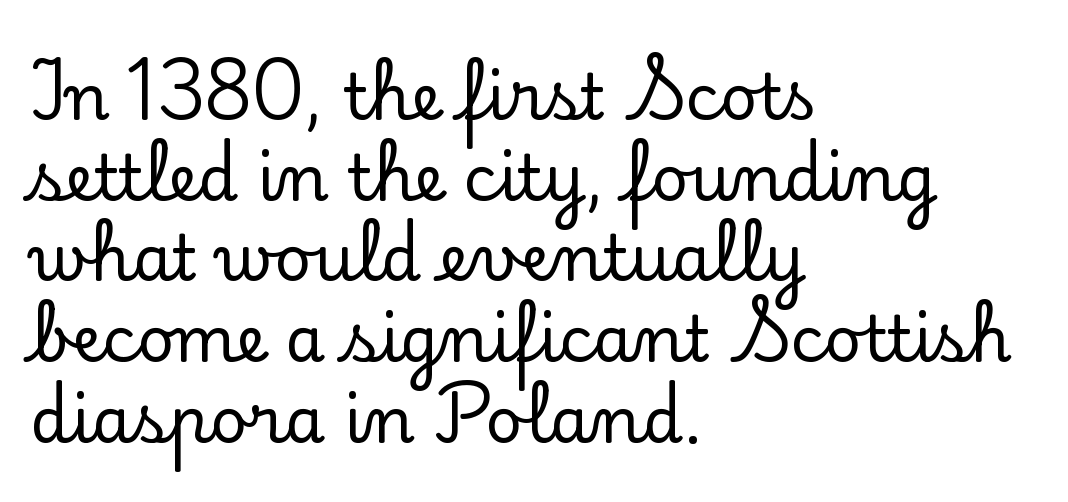
{"serif": "yes", "italic": "no", "width": "normal", "stroke_contrast": "low", "x_height": "small", "monospaced": "no", "underline": "no", "align": "left", "line_spacing": "normal", "line_spacing_ratio": 1.26, "letter_spacing": "normal", "letter_spacing_em": 0.0, "glyph_px": 64}
